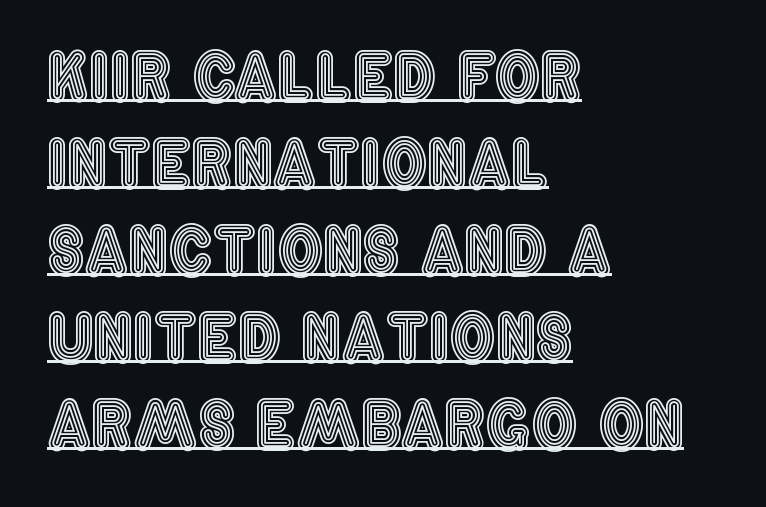
{"italic": "no", "width": "condensed", "x_height": "large", "monospaced": "no", "underline": "yes", "align": "left", "line_spacing": "normal", "line_spacing_ratio": 1.36, "letter_spacing": "normal", "letter_spacing_em": 0.0, "glyph_px": 64}
